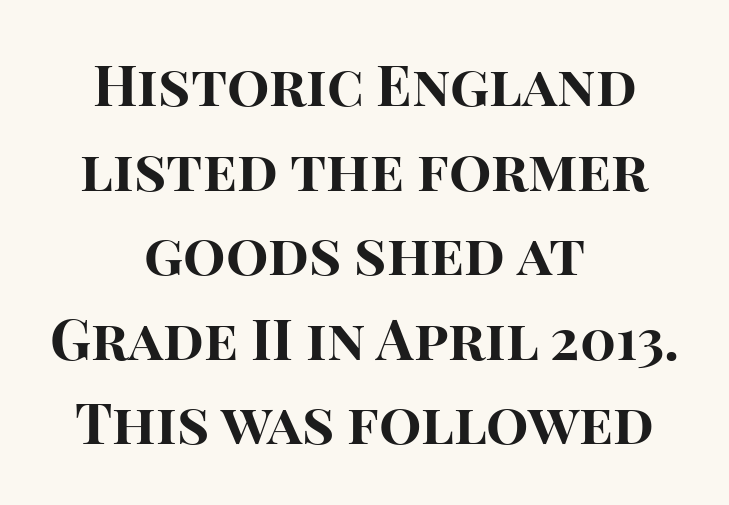
Q: Is the text bold? A: Yes.
Q: Is the text italic (slanted)? A: No, it is upright.
Q: Is the typeface a serif or a sans-serif typeface? A: Sans-serif.
Q: Is the text underlined? A: No.
Q: How is the paragraph aligned? A: Centered.
Q: Is the spacing between letters normal or unusually wide? A: Normal.
Q: Is the spacing between lines tight, normal or loose? A: Normal.
Q: Width (condensed, normal, or wide)? A: Normal.
Q: Stroke contrast? A: High.
Q: x-height? A: Large.
Q: Monospaced? A: No.
